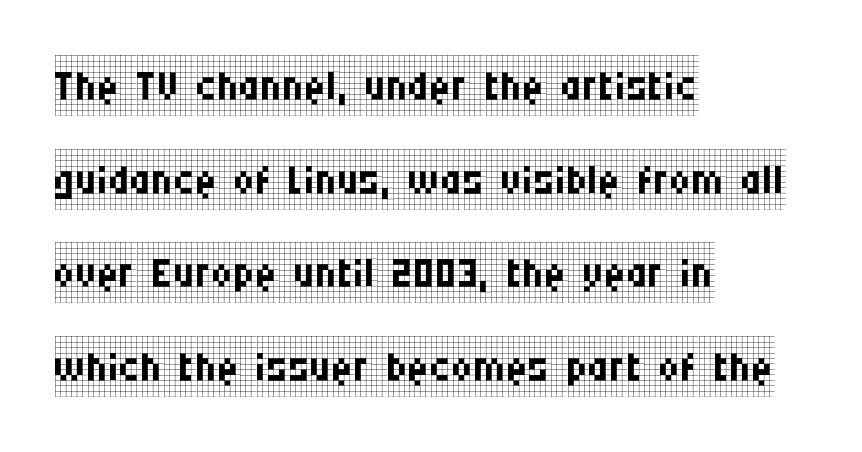
{"serif": "yes", "italic": "no", "bold": "no", "weight": "regular", "width": "condensed", "stroke_contrast": "low", "x_height": "large", "monospaced": "no", "underline": "no", "align": "left", "line_spacing": "normal", "line_spacing_ratio": 1.56, "letter_spacing": "normal", "letter_spacing_em": 0.0, "glyph_px": 60}
